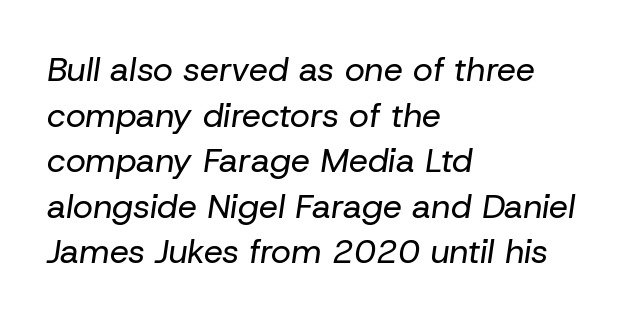
The image shows 34 px regular-weight type, italic (leaning right); set left-aligned, normal line spacing (1.34x), normal letter spacing, not underlined; low stroke contrast and a medium x-height.
